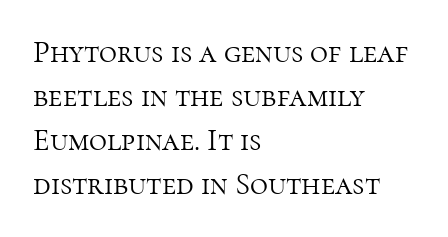
Each stroke keeps to a modest, everyday thickness or less. The rendering keeps characters at their native spacing. Old-style or modern, the face here clearly has serifs. Posture: upright roman. Line beginnings align vertically; line endings do not. Compared with typical paragraphs, the rows here are spaced about the same.
